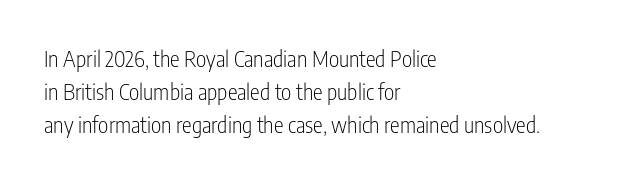
Descender tails drop into unmarked territory. Vertically, the passage feels balanced, rows spaced as you'd expect. The typesetter chose a ragged-right arrangement here. The typography opts for an upright posture over an oblique one. The rendering keeps characters at their native spacing. Stroke mass is kept to a normal reading level or below.
